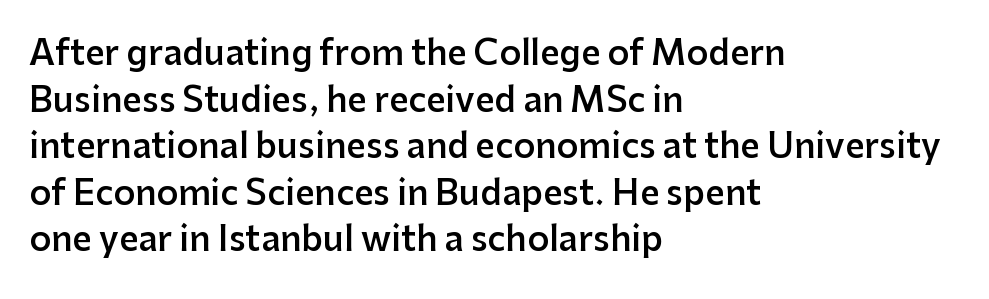
Q: Is the text bold? A: Semi-bold.
Q: Is the text italic (slanted)? A: No, it is upright.
Q: Is the typeface a serif or a sans-serif typeface? A: Sans-serif.
Q: Is the text underlined? A: No.
Q: How is the paragraph aligned? A: Left-aligned.
Q: Is the spacing between letters normal or unusually wide? A: Normal.
Q: Is the spacing between lines tight, normal or loose? A: Normal.
Q: Width (condensed, normal, or wide)? A: Normal.
Q: Stroke contrast? A: Low.
Q: x-height? A: Medium.
Q: Monospaced? A: No.
